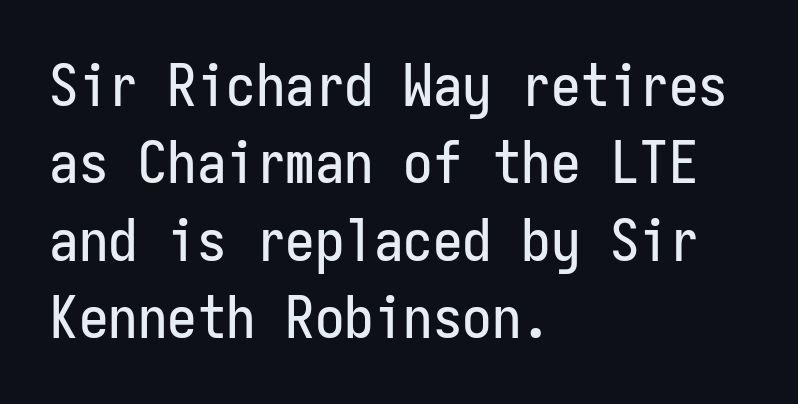
{"serif": "no", "italic": "no", "width": "condensed", "stroke_contrast": "low", "x_height": "medium", "monospaced": "yes", "underline": "no", "align": "left", "line_spacing": "normal", "line_spacing_ratio": 1.31, "letter_spacing": "normal", "letter_spacing_em": 0.0, "glyph_px": 59}
